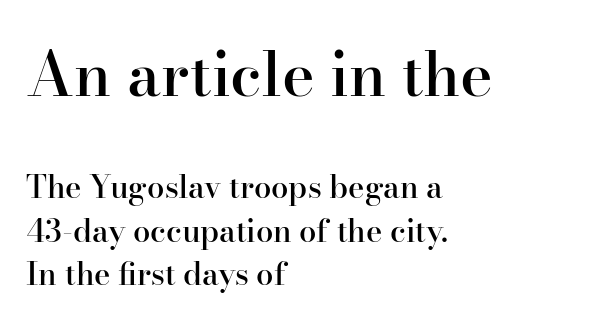
The image shows 62 px semibold serif type, upright; set left-aligned, normal line spacing (1.41x), normal letter spacing, not underlined; the first (top) block is 2.0x larger; high stroke contrast and a small x-height.
